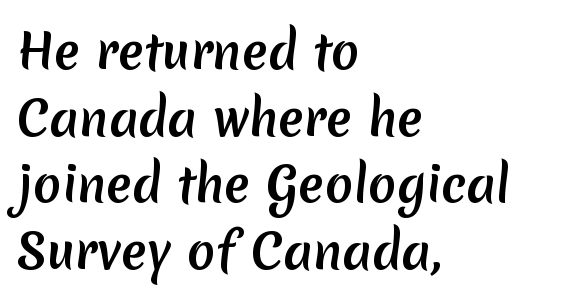
Think of a printed novel: that variable character pitch is what you see here. Plain, unruled lines of type. Nobody touched the tracking dial on this one. What kind of face is this? One without serifs — a sans.
